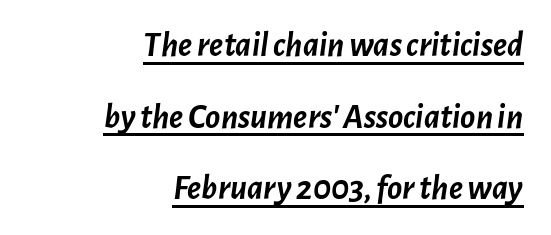
{"italic": "yes", "lean": "right", "slant_degrees": 7, "bold": "yes", "weight": "semibold", "width": "normal", "stroke_contrast": "low", "x_height": "medium", "monospaced": "no", "underline": "yes", "align": "right", "line_spacing": "loose", "line_spacing_ratio": 2.05, "letter_spacing": "normal", "letter_spacing_em": 0.0, "glyph_px": 35}
